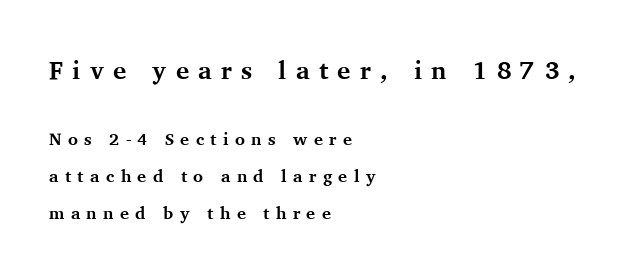
Q: Is the text bold? A: Yes.
Q: Is the text italic (slanted)? A: No, it is upright.
Q: Is the text underlined? A: No.
Q: How is the paragraph aligned? A: Left-aligned.
Q: Is the spacing between letters normal or unusually wide? A: Unusually wide.
Q: Is the spacing between lines tight, normal or loose? A: Loose.
Q: Which block of text is set in a larger size, the first (top) or the second (bottom)? A: The first (top) one.
